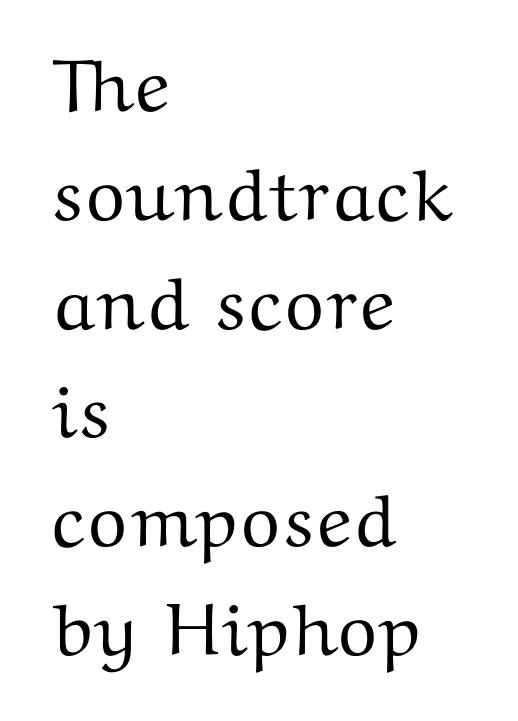
{"serif": "yes", "italic": "no", "width": "wide", "stroke_contrast": "medium", "x_height": "medium", "monospaced": "no", "underline": "no", "align": "left", "line_spacing": "normal", "line_spacing_ratio": 1.47, "letter_spacing": "normal", "letter_spacing_em": 0.0, "glyph_px": 74}
